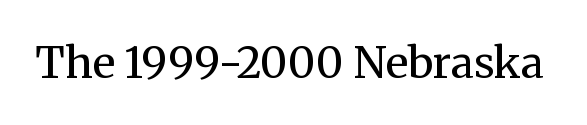
Q: Is the text bold? A: No.
Q: Is the text italic (slanted)? A: No, it is upright.
Q: Is the typeface a serif or a sans-serif typeface? A: Serif.
Q: Is the text underlined? A: No.
Q: Is the spacing between letters normal or unusually wide? A: Normal.
Q: Width (condensed, normal, or wide)? A: Normal.
Q: Stroke contrast? A: Medium.
Q: x-height? A: Medium.
Q: Monospaced? A: No.
